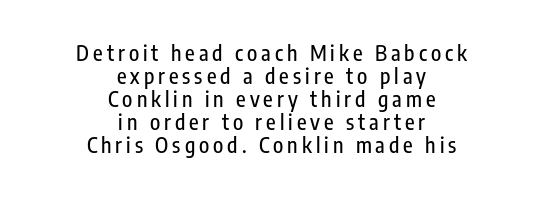
The image shows 21 px text type, upright; set centered, tight line spacing (1.09x), not underlined.
